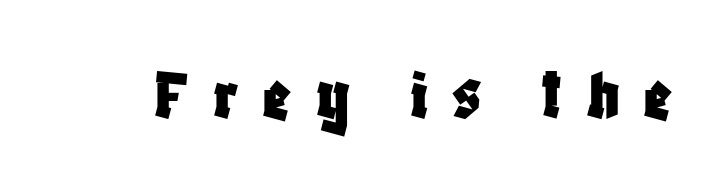
Q: Is the text italic (slanted)? A: No, it is upright.
Q: Is the typeface a serif or a sans-serif typeface? A: Sans-serif.
Q: Is the text underlined? A: No.
Q: Is the spacing between letters normal or unusually wide? A: Unusually wide.
Q: Width (condensed, normal, or wide)? A: Condensed.
Q: Stroke contrast? A: Low.
Q: x-height? A: Large.
Q: Monospaced? A: No.
